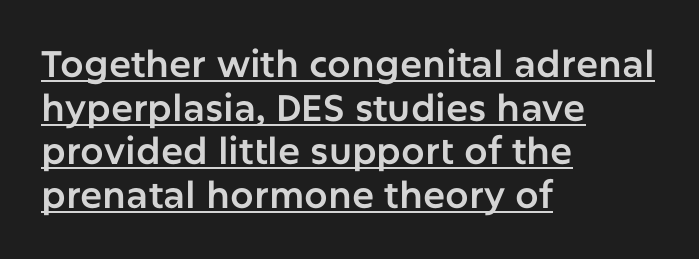
The image shows 37 px sans-serif type, upright; set left-aligned, line spacing 1.18x, normal letter spacing, underlined; low stroke contrast and a medium x-height.
